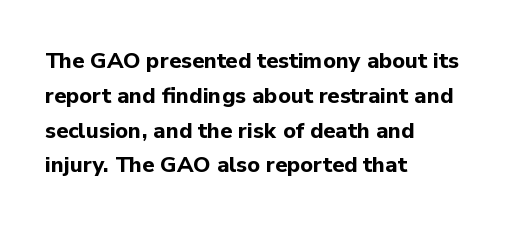
One-word summary of the alignment: left. Characters remain perfectly vertical along every line. Words float on clear page, feet unadorned. Look at the tracking — it's just the regular setting, nothing added.
